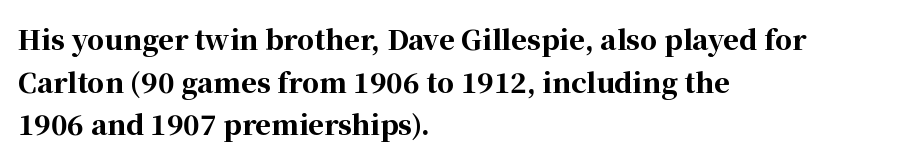
{"italic": "no", "bold": "yes", "underline": "no", "align": "left", "line_spacing": "normal", "line_spacing_ratio": 1.58, "letter_spacing": "normal", "letter_spacing_em": 0.0, "glyph_px": 27}
